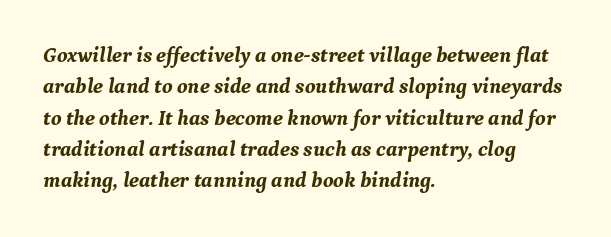
Q: Is the text bold? A: Yes.
Q: Is the text italic (slanted)? A: Yes, it leans right by about 9 degrees.
Q: Is the text underlined? A: No.
Q: How is the paragraph aligned? A: Left-aligned.
Q: Is the spacing between letters normal or unusually wide? A: Normal.
Q: Is the spacing between lines tight, normal or loose? A: Normal.
